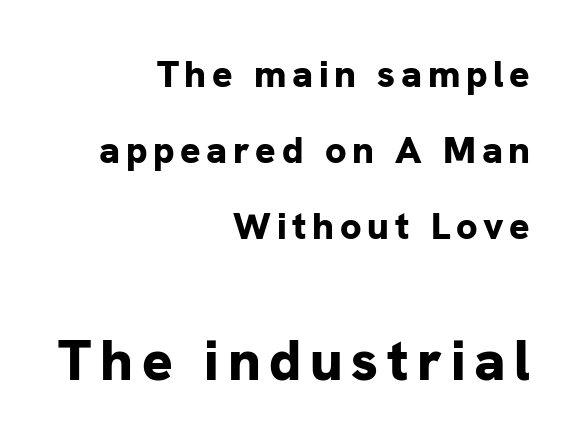
Q: Is the text bold? A: Yes.
Q: Is the text italic (slanted)? A: No, it is upright.
Q: Is the typeface a serif or a sans-serif typeface? A: Sans-serif.
Q: Is the text underlined? A: No.
Q: How is the paragraph aligned? A: Right-aligned.
Q: Is the spacing between lines tight, normal or loose? A: Loose.
Q: Which block of text is set in a larger size, the first (top) or the second (bottom)? A: The second (bottom) one.
Q: Width (condensed, normal, or wide)? A: Normal.
Q: Stroke contrast? A: Low.
Q: x-height? A: Medium.
Q: Monospaced? A: No.
